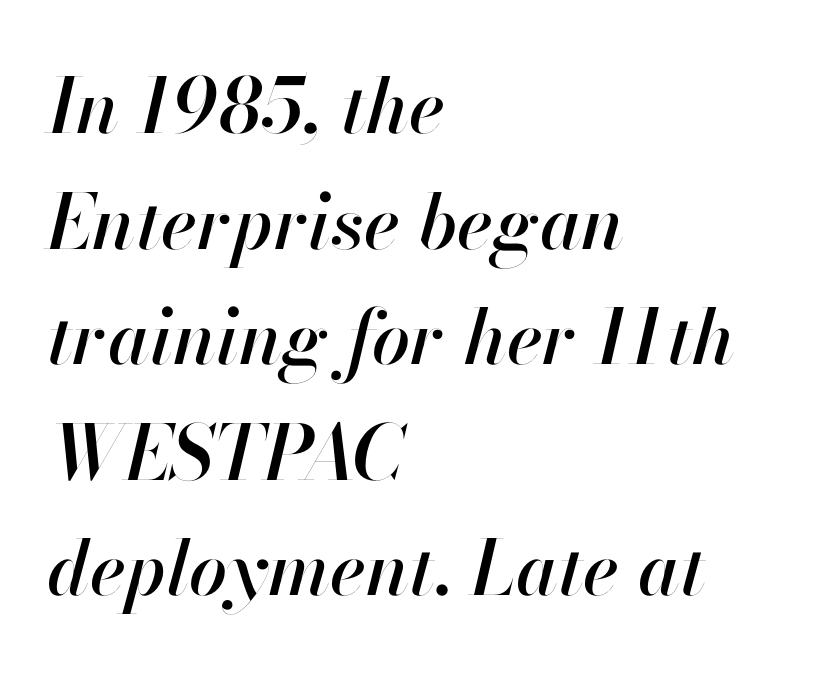
Whoever set this chose a conventional vertical rhythm. The rendering applies a slant to the glyphs. You could call the tracking neutral — neither tight nor loose. Underlining? Definitely not there. Note the varied advance widths — an 'i' is clearly narrower than an 'm'. Does the copy run flush right? No — it runs flush left.
